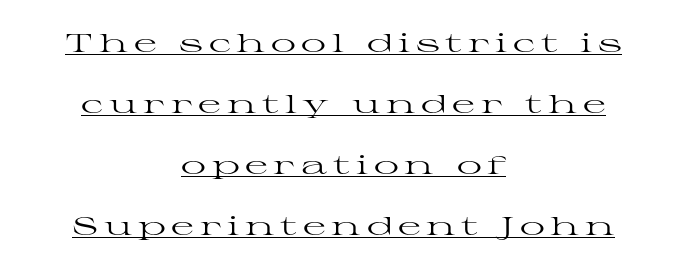
Q: Is the text bold? A: No.
Q: Is the text italic (slanted)? A: No, it is upright.
Q: Is the text underlined? A: Yes.
Q: How is the paragraph aligned? A: Centered.
Q: Is the spacing between letters normal or unusually wide? A: Unusually wide.
Q: Is the spacing between lines tight, normal or loose? A: Loose.
